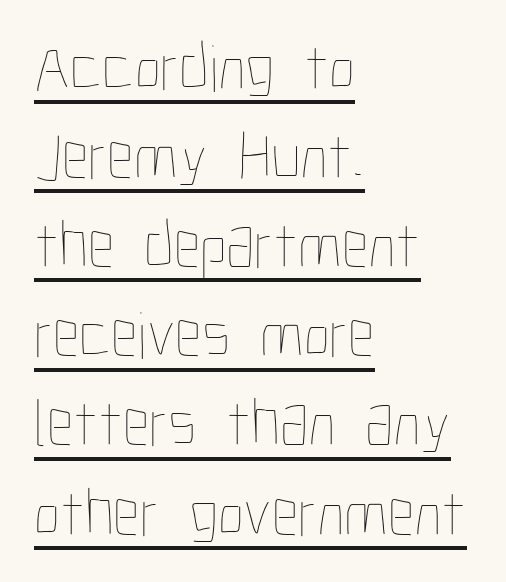
The image shows 67 px thin, condensed type, upright; set left-aligned, normal line spacing (1.33x), normal letter spacing, underlined; low stroke contrast and a medium x-height.
